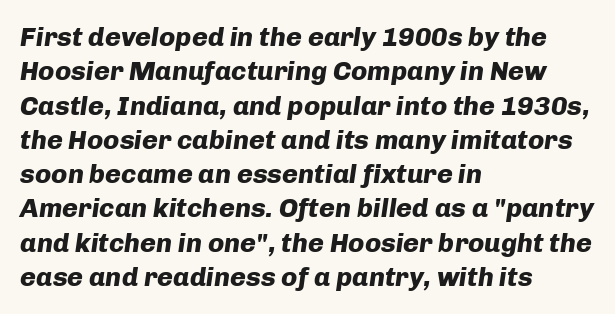
Q: Is the text bold? A: Yes.
Q: Is the text italic (slanted)? A: Yes, it leans right by about 8 degrees.
Q: Is the text underlined? A: No.
Q: How is the paragraph aligned? A: Left-aligned.
Q: Is the spacing between letters normal or unusually wide? A: Normal.
Q: Is the spacing between lines tight, normal or loose? A: Normal.
